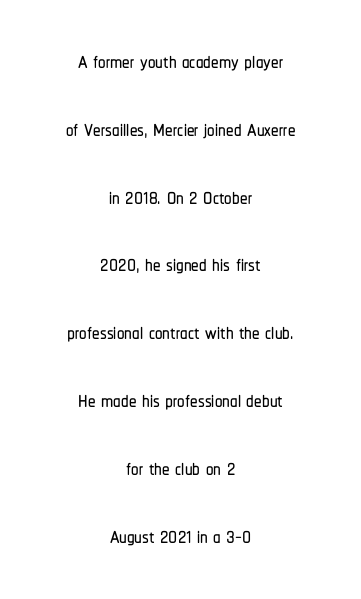
{"serif": "no", "italic": "no", "width": "condensed", "stroke_contrast": "low", "x_height": "medium", "monospaced": "no", "underline": "no", "align": "center", "line_spacing": "loose", "line_spacing_ratio": 2.26, "letter_spacing": "normal", "letter_spacing_em": 0.0, "glyph_px": 30}
